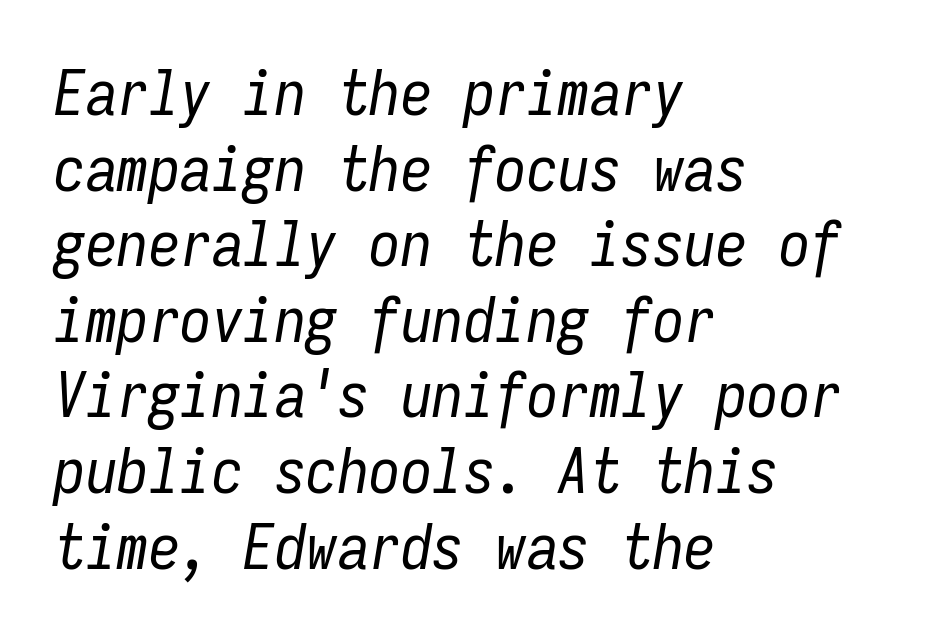
Q: Is the text bold? A: No.
Q: Is the text italic (slanted)? A: Yes, it leans right by about 9 degrees.
Q: Is the text underlined? A: No.
Q: How is the paragraph aligned? A: Left-aligned.
Q: Is the spacing between letters normal or unusually wide? A: Normal.
Q: Width (condensed, normal, or wide)? A: Condensed.
Q: Stroke contrast? A: Low.
Q: x-height? A: Medium.
Q: Monospaced? A: Yes.
